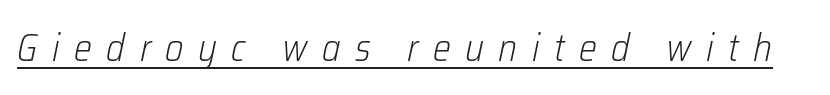
Q: Is the text bold? A: No.
Q: Is the text italic (slanted)? A: Yes, it leans right by about 12 degrees.
Q: Is the text underlined? A: Yes.
Q: Is the spacing between letters normal or unusually wide? A: Unusually wide.
Q: Width (condensed, normal, or wide)? A: Condensed.
Q: Stroke contrast? A: Low.
Q: x-height? A: Medium.
Q: Monospaced? A: No.
